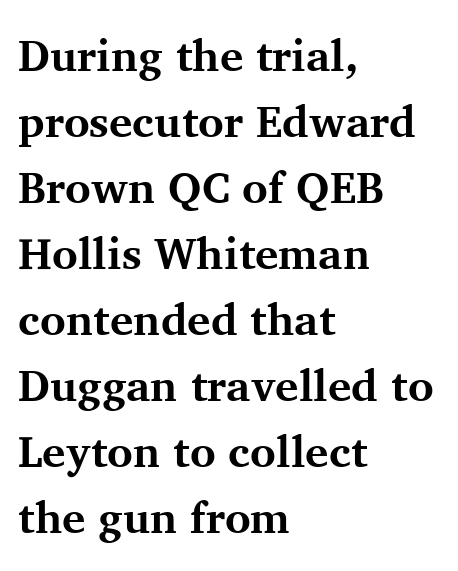
Q: Is the text bold? A: Yes.
Q: Is the text italic (slanted)? A: No, it is upright.
Q: Is the typeface a serif or a sans-serif typeface? A: Serif.
Q: Is the text underlined? A: No.
Q: How is the paragraph aligned? A: Left-aligned.
Q: Is the spacing between letters normal or unusually wide? A: Normal.
Q: Is the spacing between lines tight, normal or loose? A: Normal.
Q: Width (condensed, normal, or wide)? A: Normal.
Q: Stroke contrast? A: Medium.
Q: x-height? A: Medium.
Q: Monospaced? A: No.
